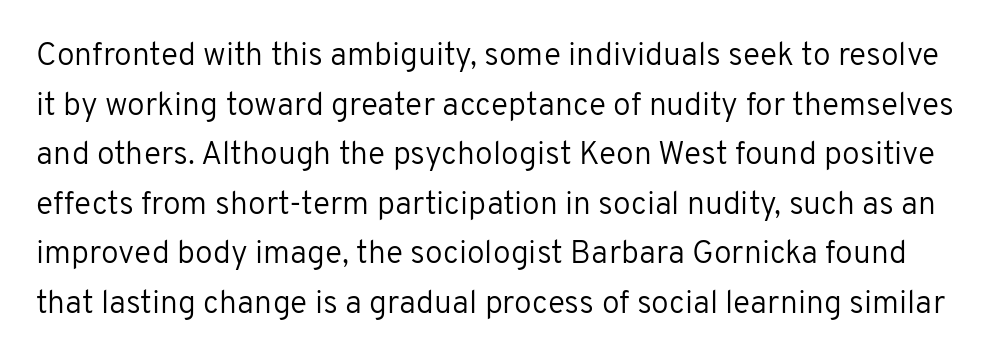
Q: Is the text bold? A: No.
Q: Is the text italic (slanted)? A: No, it is upright.
Q: Is the typeface a serif or a sans-serif typeface? A: Sans-serif.
Q: Is the text underlined? A: No.
Q: Is the spacing between letters normal or unusually wide? A: Normal.
Q: Is the spacing between lines tight, normal or loose? A: Normal.
Q: Width (condensed, normal, or wide)? A: Normal.
Q: Stroke contrast? A: Low.
Q: x-height? A: Medium.
Q: Monospaced? A: No.
